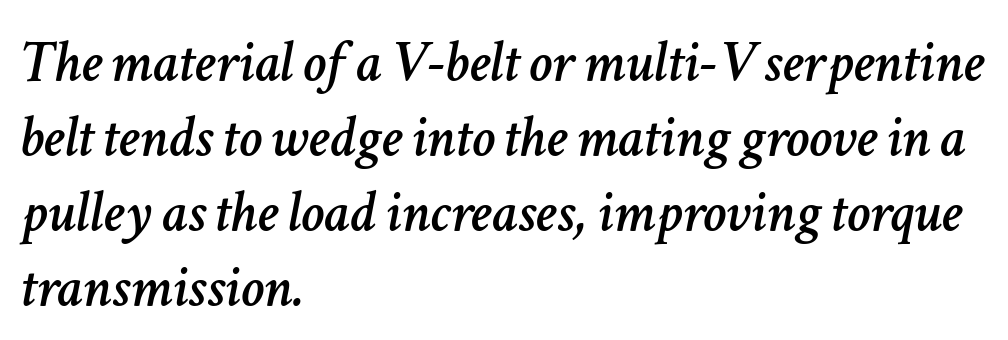
The image shows 59 px text type, italic (leaning right); set left-aligned, normal line spacing (1.27x), normal letter spacing, not underlined; low stroke contrast and a medium x-height.
